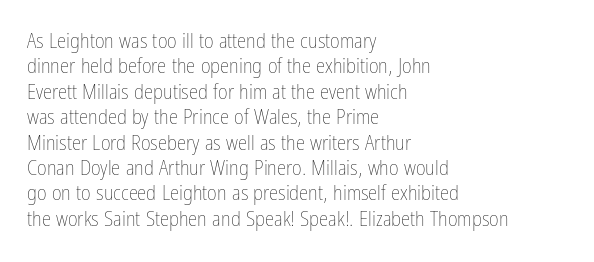
{"italic": "no", "bold": "no", "underline": "no", "align": "left", "line_spacing_ratio": 1.21, "letter_spacing": "normal", "letter_spacing_em": 0.0, "glyph_px": 21}
